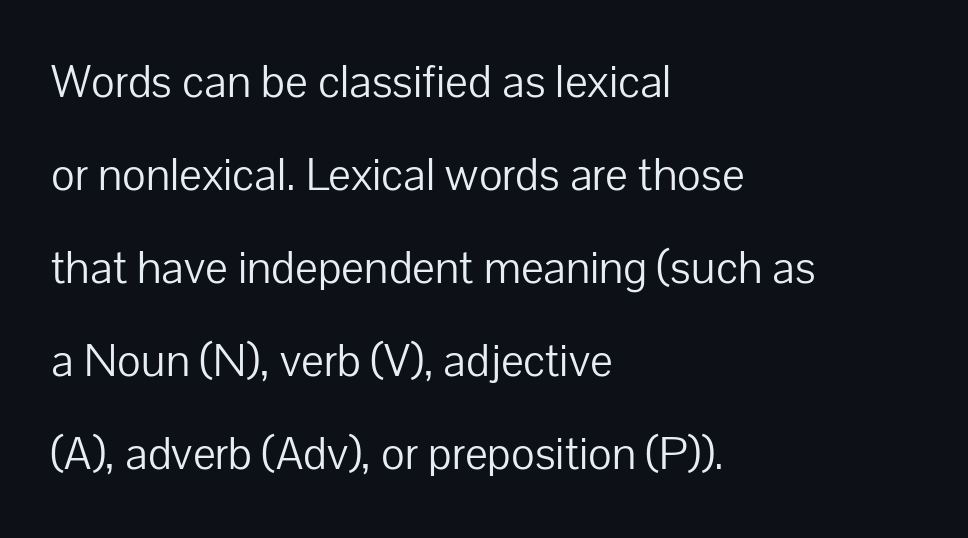
The passage shown is typeset with a sans-serif family. These lines stand farther apart than default settings would place them. The compositor pushed each line to the left boundary. No italicization has been applied; the sample stays upright.
